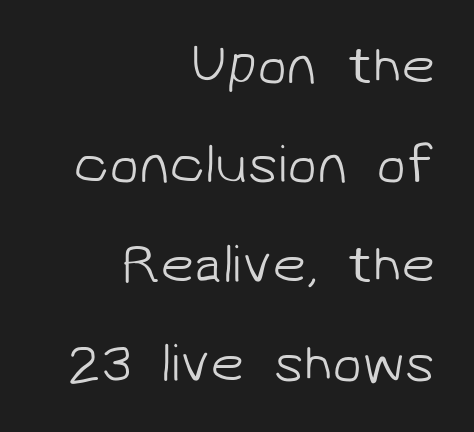
{"serif": "no", "bold": "no", "weight": "light", "width": "normal", "stroke_contrast": "low", "x_height": "medium", "monospaced": "no", "underline": "no", "align": "right", "line_spacing_ratio": 1.84, "letter_spacing": "normal", "letter_spacing_em": 0.0, "glyph_px": 54}
